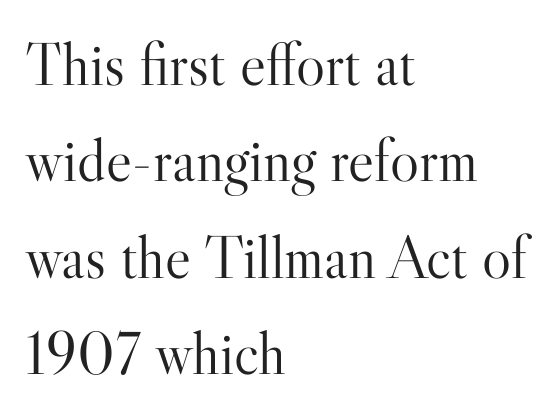
Leading: standard. Descenders are the only things crossing below the line. Is the letter spacing exaggerated? No — it looks like the ordinary default. Alignment: flush left. Is this a sans? No — the strokes have serifs.
